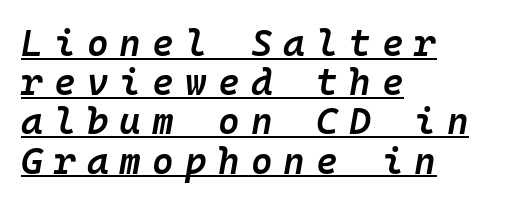
Compared with typical body copy, the letter spacing here is much looser. Regarding leading, the lines here are crowded together. The words here are underlined. The compositor pushed each line to the left boundary. Looks like terminal output: every glyph gets an equal slot. You can tell it's italic because the verticals aren't actually vertical.
